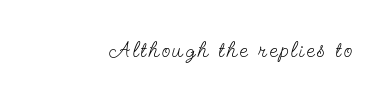
The image shows 22 px text type; set not underlined.
